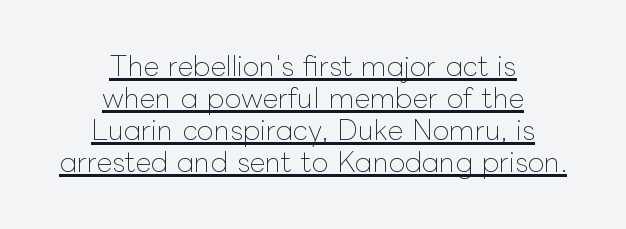
Q: Is the text bold? A: No.
Q: Is the text italic (slanted)? A: No, it is upright.
Q: Is the text underlined? A: Yes.
Q: How is the paragraph aligned? A: Centered.
Q: Is the spacing between letters normal or unusually wide? A: Normal.
